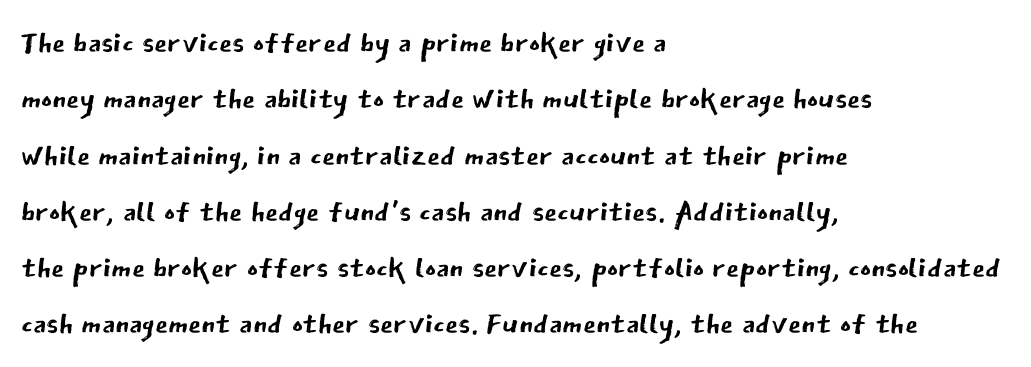
Examine the stroke ends and you'll find no serifs. A typesetter would call this proportional, since set widths differ per character. Lines of text with bare space underneath. In terms of letterspacing, this is plain default setting. One glance says typical: line gaps are just what's usual.
